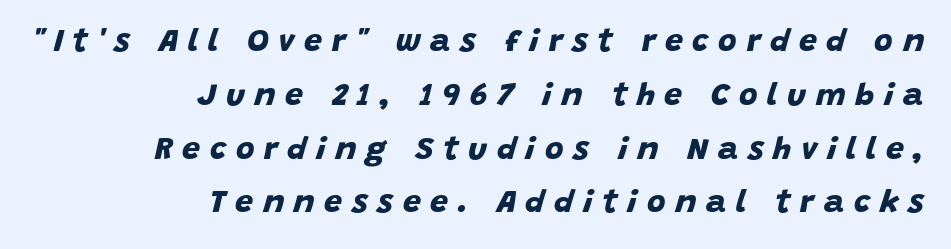
The image shows 32 px bold sans-serif type; set right-aligned, normal line spacing (1.68x), unusually wide letter spacing (+0.3 em), not underlined; low stroke contrast and a large x-height.
